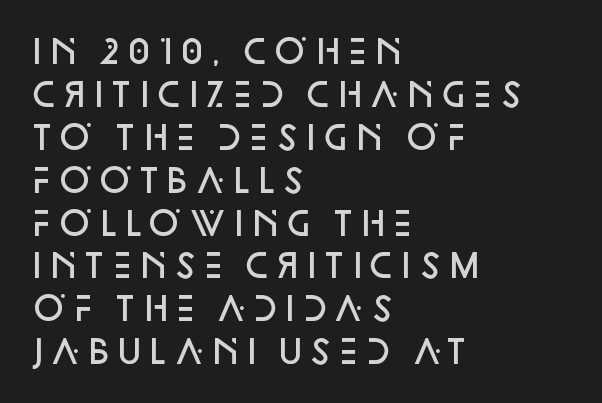
A semibold gives these letters moderate extra thickness, short of bold. Style check: upright. Students, observe: this is what conventionally led text looks like. The rendering uses natural spacing where letterforms have individual widths. Descenders hang freely into open space. Grotesque or geometric, the face here clearly has no serifs.
